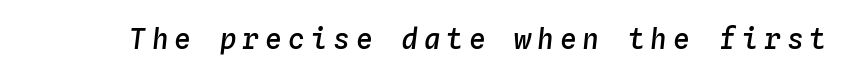
The image shows 28 px semibold type, italic (leaning right), monospaced; set unusually wide letter spacing (+0.21 em), not underlined; low stroke contrast and a medium x-height.
